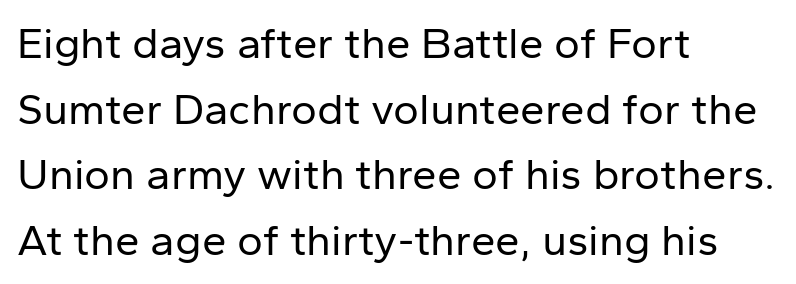
Bare-footed words on every line. The specimen reads as upright at a glance. The typesetter chose a ragged-right arrangement here. The type is set solid horizontally, with unmodified tracking.
